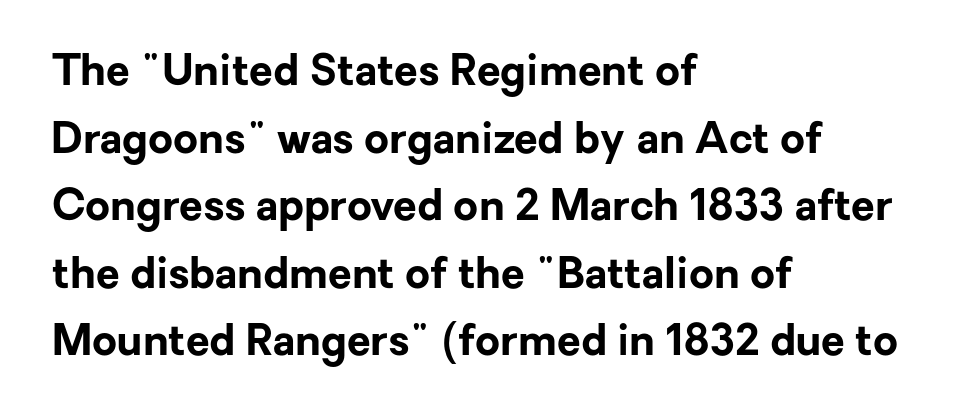
{"serif": "no", "italic": "no", "bold": "yes", "weight": "bold", "width": "normal", "stroke_contrast": "low", "x_height": "medium", "monospaced": "no", "underline": "no", "align": "left", "line_spacing": "normal", "line_spacing_ratio": 1.57, "letter_spacing": "normal", "letter_spacing_em": 0.0, "glyph_px": 43}
